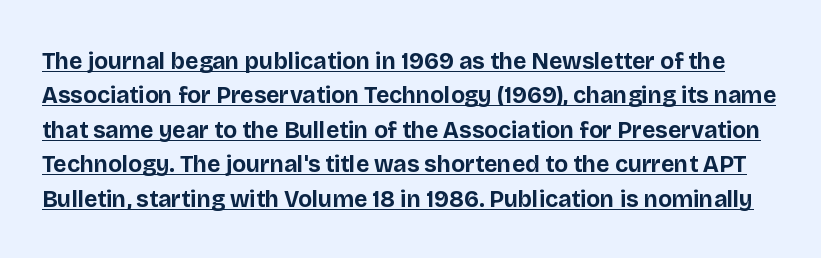
Q: Is the text bold? A: Yes.
Q: Is the text italic (slanted)? A: No, it is upright.
Q: Is the text underlined? A: Yes.
Q: Is the spacing between letters normal or unusually wide? A: Normal.
Q: Is the spacing between lines tight, normal or loose? A: Normal.
